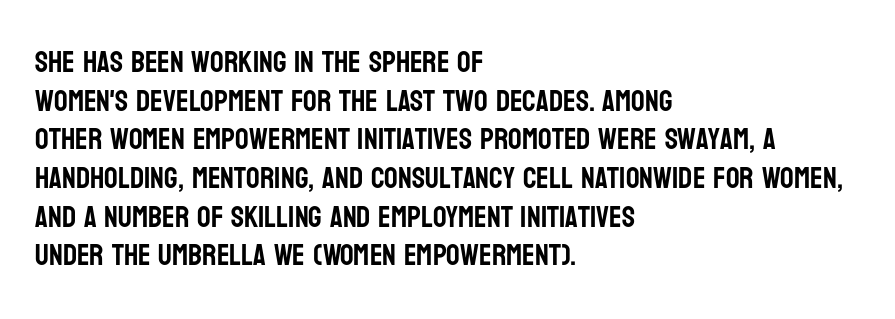
Ascenders rise straight up at ninety degrees. Varying glyph widths throughout — classic text-font behaviour. The typesetter chose a ragged-right arrangement here. Are there feet on the stems? There aren't — it's a sans.
